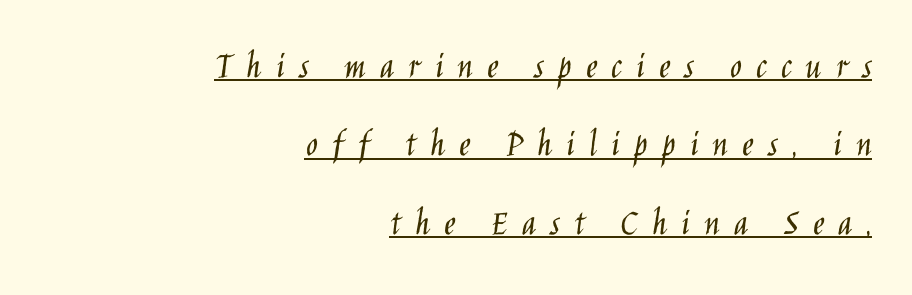
{"serif": "no", "bold": "no", "weight": "light", "width": "condensed", "stroke_contrast": "low", "x_height": "large", "monospaced": "no", "underline": "yes", "align": "right", "line_spacing": "loose", "line_spacing_ratio": 2.01, "letter_spacing": "wide", "letter_spacing_em": 0.36, "glyph_px": 39}
